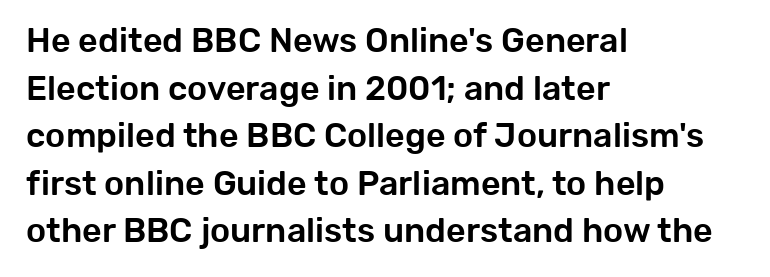
Q: Is the text italic (slanted)? A: No, it is upright.
Q: Is the typeface a serif or a sans-serif typeface? A: Sans-serif.
Q: Is the text underlined? A: No.
Q: How is the paragraph aligned? A: Left-aligned.
Q: Is the spacing between letters normal or unusually wide? A: Normal.
Q: Is the spacing between lines tight, normal or loose? A: Normal.
Q: Width (condensed, normal, or wide)? A: Normal.
Q: Stroke contrast? A: Low.
Q: x-height? A: Medium.
Q: Monospaced? A: No.
